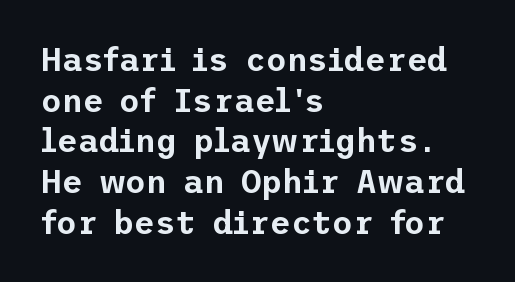
{"serif": "no", "italic": "no", "width": "normal", "stroke_contrast": "low", "x_height": "medium", "underline": "no", "align": "left", "line_spacing": "normal", "line_spacing_ratio": 1.27, "letter_spacing": "normal", "letter_spacing_em": 0.0, "glyph_px": 32}
